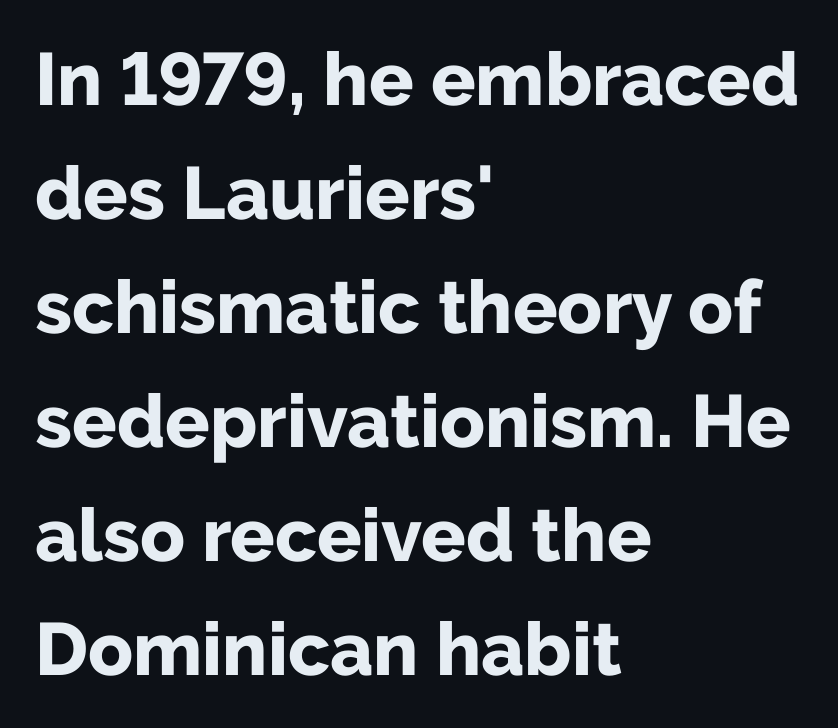
Q: Is the text bold? A: Yes.
Q: Is the text italic (slanted)? A: No, it is upright.
Q: Is the typeface a serif or a sans-serif typeface? A: Sans-serif.
Q: Is the text underlined? A: No.
Q: How is the paragraph aligned? A: Left-aligned.
Q: Is the spacing between letters normal or unusually wide? A: Normal.
Q: Is the spacing between lines tight, normal or loose? A: Normal.
Q: Width (condensed, normal, or wide)? A: Normal.
Q: Stroke contrast? A: Low.
Q: x-height? A: Medium.
Q: Monospaced? A: No.
